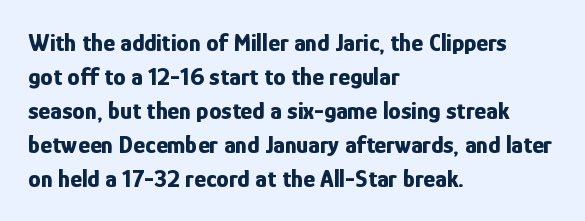
{"italic": "no", "bold": "yes", "underline": "no", "align": "left", "line_spacing": "normal", "line_spacing_ratio": 1.36, "letter_spacing": "normal", "letter_spacing_em": 0.0, "glyph_px": 25}
